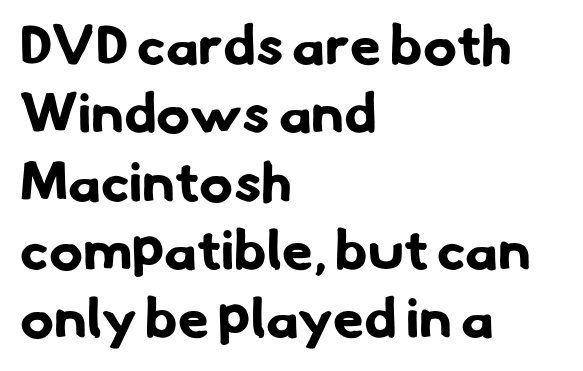
Q: Is the text bold? A: Yes.
Q: Is the typeface a serif or a sans-serif typeface? A: Sans-serif.
Q: Is the text underlined? A: No.
Q: How is the paragraph aligned? A: Left-aligned.
Q: Is the spacing between letters normal or unusually wide? A: Normal.
Q: Width (condensed, normal, or wide)? A: Normal.
Q: Stroke contrast? A: Low.
Q: x-height? A: Small.
Q: Monospaced? A: No.
